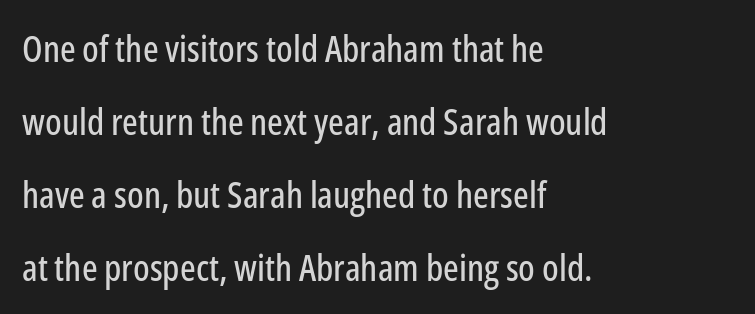
Students, observe: this is what heavily led, spacious text looks like. Honestly, there is no underline to notice here at all. Examine the stroke ends and you'll find no serifs. The rendering uses natural spacing where letterforms have individual widths.
